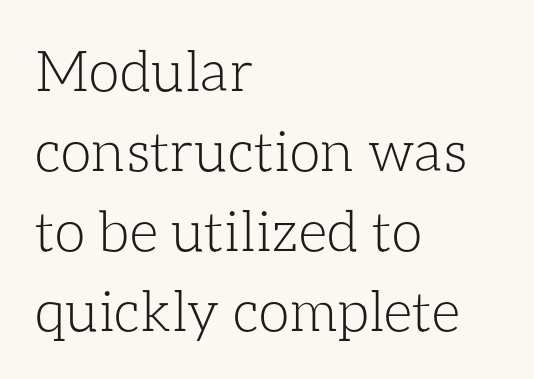
Spacing between characters is what you'd get straight out of the box. The lines are quadded left. Normally led — the rows are evenly, conventionally spaced. This is roman type, the default non-slanted kind. The letters advance in unequal steps, a hallmark of proportional type.
